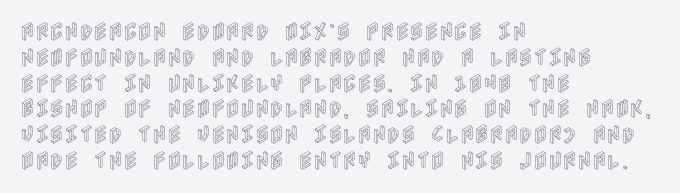
Q: Is the text italic (slanted)? A: No, it is upright.
Q: Is the text underlined? A: No.
Q: How is the paragraph aligned? A: Left-aligned.
Q: Is the spacing between letters normal or unusually wide? A: Normal.
Q: Is the spacing between lines tight, normal or loose? A: Normal.
